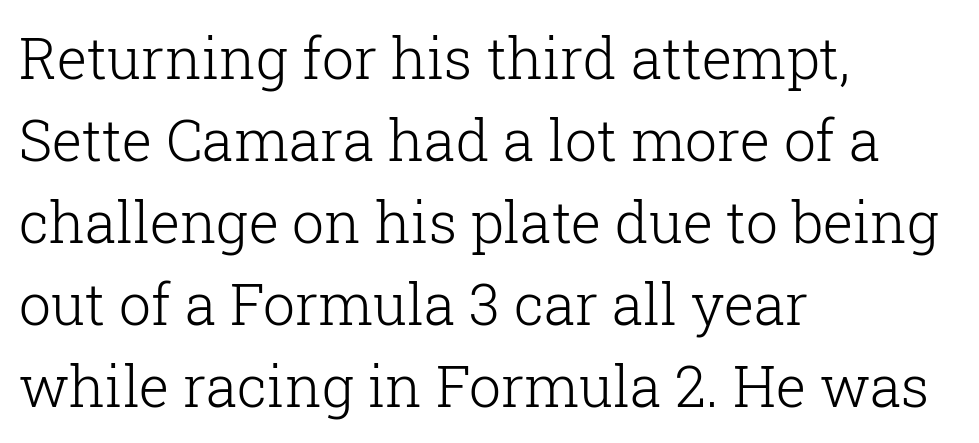
The image shows 57 px light serif type, upright; set left-aligned, normal line spacing (1.44x), normal letter spacing, not underlined; low stroke contrast and a medium x-height.
